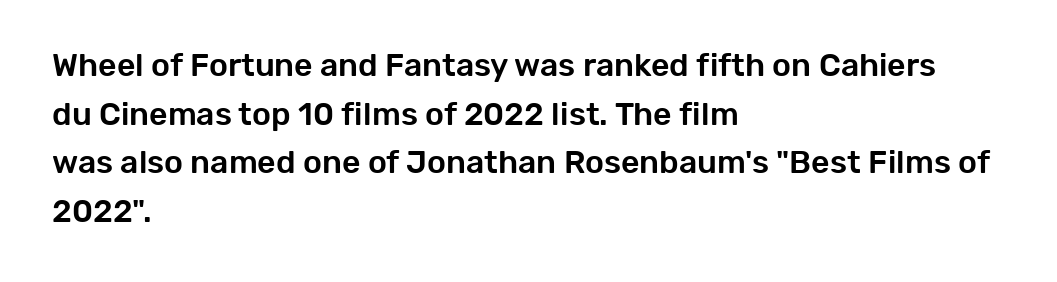
The image shows 32 px sans-serif type, upright; set left-aligned, normal line spacing (1.52x), normal letter spacing, not underlined; low stroke contrast and a medium x-height.
